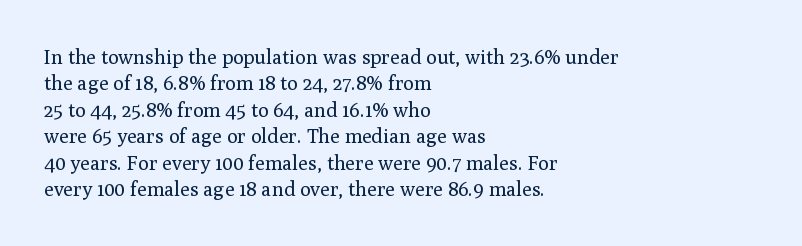
The image shows 20 px text type, upright; set left-aligned, normal line spacing (1.32x), normal letter spacing, not underlined.
